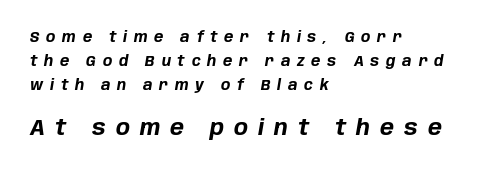
You'd pick this weight for a headline — it's a proper bold. Quick note: italic. Caption: expanded tracking, letters set apart. Is the lower block the larger one? Yes — the lower block carries the bigger type. This block has exactly the height ordinary leading produces. Left-aligned paragraph, ragged on the right.
